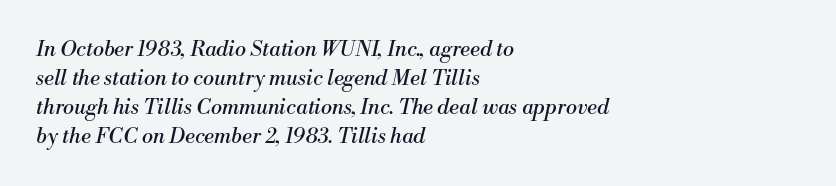
{"italic": "yes", "lean": "right", "slant_degrees": 13, "bold": "no", "underline": "no", "align": "left", "line_spacing": "normal", "line_spacing_ratio": 1.38, "letter_spacing": "normal", "letter_spacing_em": 0.0, "glyph_px": 21}
